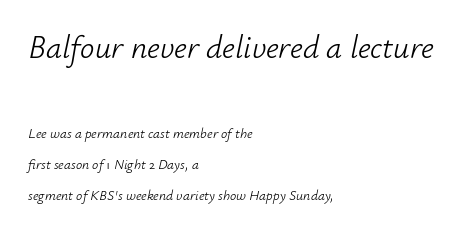
The image shows 32 px light type, italic (leaning right); set left-aligned, loose line spacing (2.22x), normal letter spacing, not underlined; the first (top) block is 2.29x larger; low stroke contrast and a small x-height.
